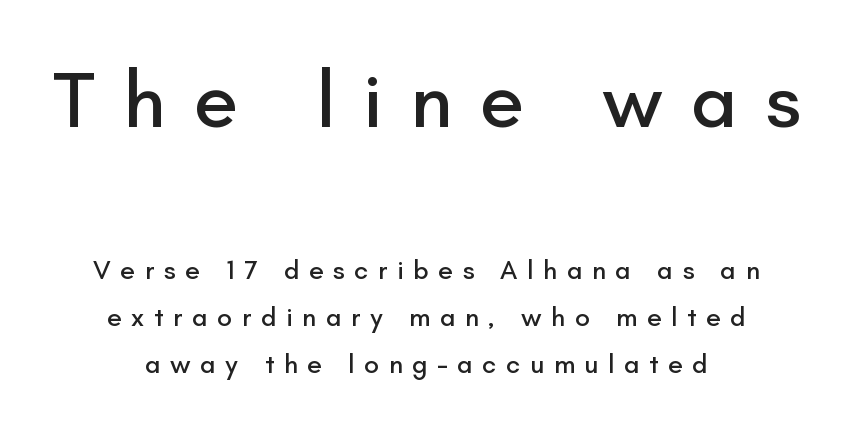
The horizontal fit of the characters is loose and conspicuously gappy. These lines were composed using upright roman letters. Horizontal alignment here is central, giving a formal, balanced look. The zone under the glyphs is completely vacant.
